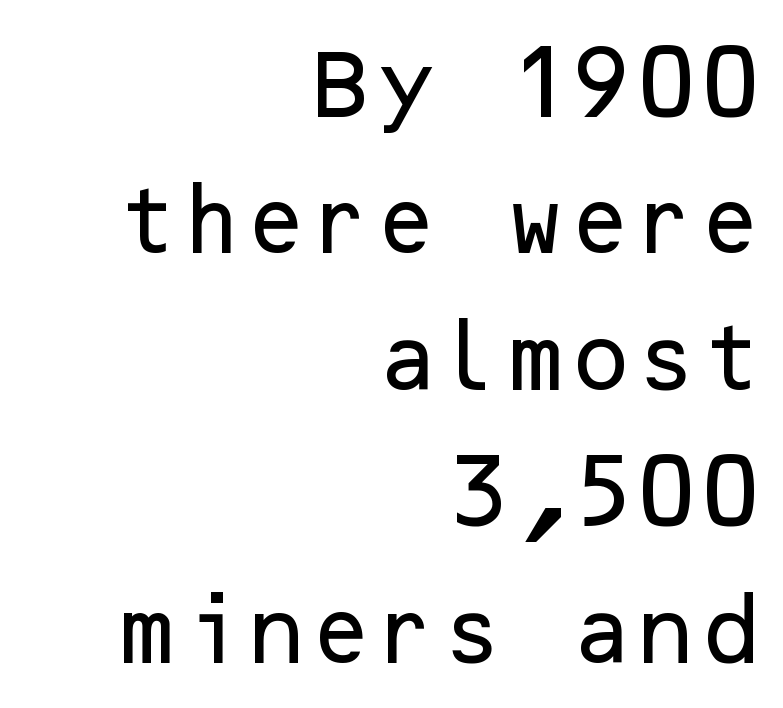
Q: Is the text italic (slanted)? A: No, it is upright.
Q: Is the typeface a serif or a sans-serif typeface? A: Sans-serif.
Q: Is the text underlined? A: No.
Q: How is the paragraph aligned? A: Right-aligned.
Q: Is the spacing between letters normal or unusually wide? A: Normal.
Q: Width (condensed, normal, or wide)? A: Normal.
Q: Stroke contrast? A: Low.
Q: x-height? A: Medium.
